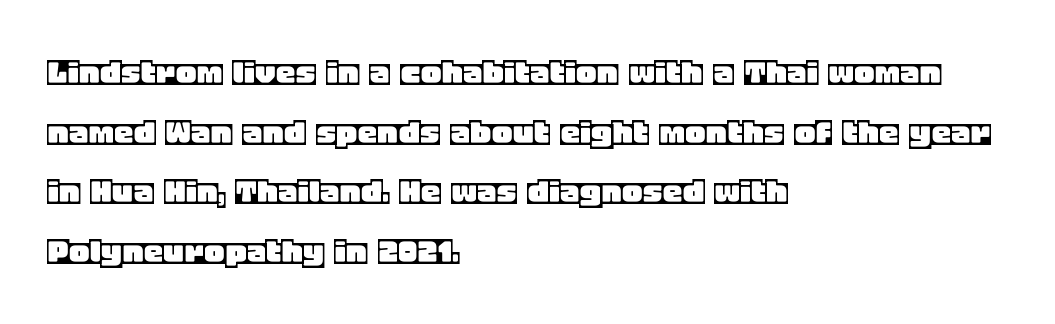
Has an underline been added? It has not. Characters remain perfectly vertical along every line. Character widths vary here, with narrow letters taking less room than wide ones. There is no visible air inserted between adjacent glyphs.
